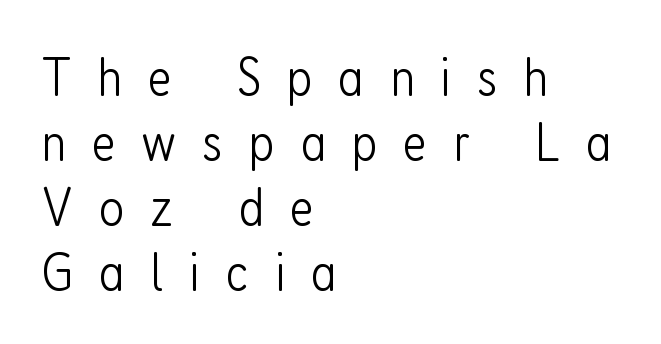
{"serif": "no", "italic": "no", "bold": "no", "weight": "light", "width": "condensed", "stroke_contrast": "low", "x_height": "medium", "monospaced": "no", "underline": "no", "align": "left", "line_spacing_ratio": 1.18, "letter_spacing": "wide", "letter_spacing_em": 0.47, "glyph_px": 55}
